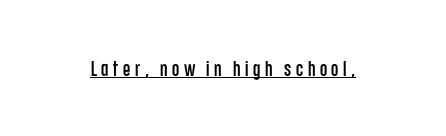
{"italic": "no", "underline": "yes", "letter_spacing": "wide", "letter_spacing_em": 0.22, "glyph_px": 21}
